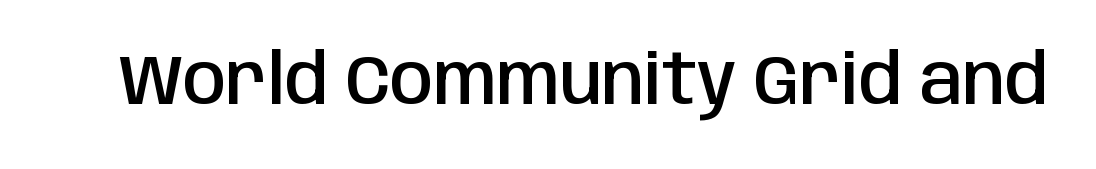
Serifs: no, the terminals of the letterforms are clean. Heft: intermediate — a semibold. The letters stand upright; this is a roman face. Here the designer chose a conventional face with non-uniform glyph widths. The line texture is even and compact thanks to regular tracking. Type without underlining.
